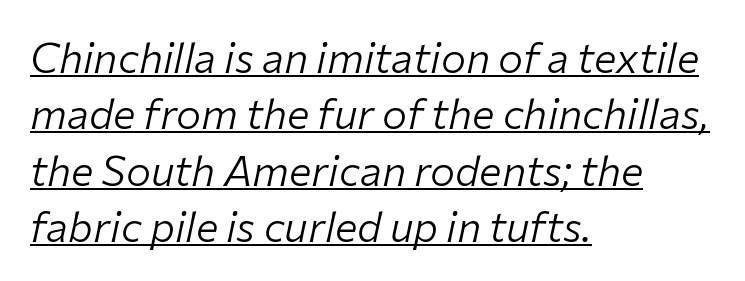
Horizontal bands of white between lines are of average thickness. Yep, that's italic — everything's leaning. The face looks like a standard text weight, possibly lighter. Spacing verdict: proportional, widths tailored to each character. The lines are quadded left.
